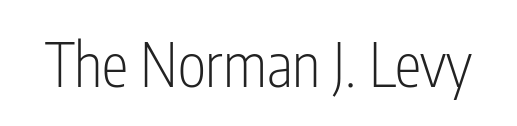
The image shows 60 px light, condensed sans-serif type, upright; set normal letter spacing, not underlined; low stroke contrast and a medium x-height.
